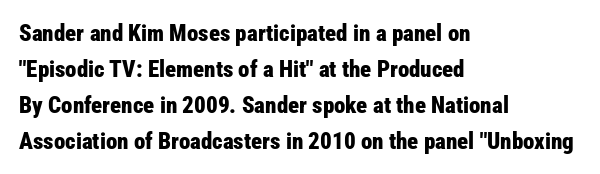
{"italic": "no", "bold": "yes", "underline": "no", "align": "left", "line_spacing": "normal", "line_spacing_ratio": 1.56, "letter_spacing": "normal", "letter_spacing_em": 0.0, "glyph_px": 23}
